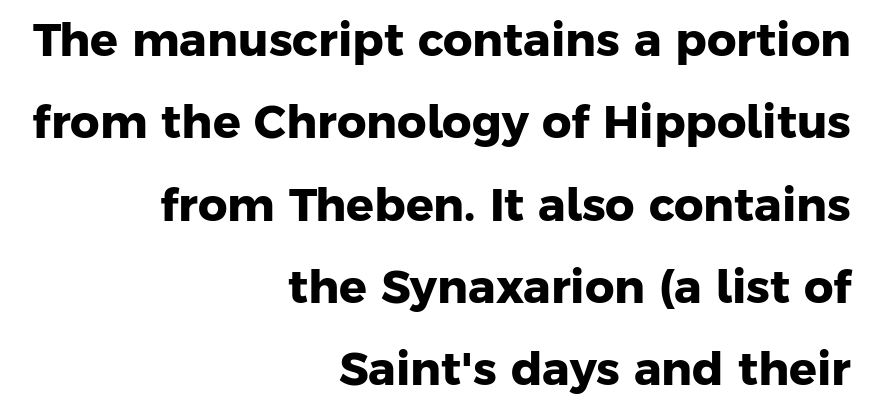
{"serif": "no", "bold": "yes", "weight": "heavy", "width": "normal", "stroke_contrast": "low", "x_height": "medium", "monospaced": "no", "underline": "no", "align": "right", "line_spacing_ratio": 1.79, "letter_spacing": "normal", "letter_spacing_em": 0.0, "glyph_px": 46}
